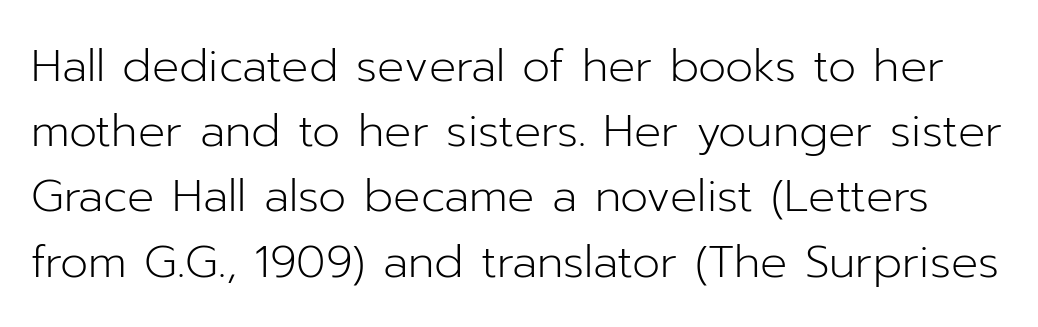
{"serif": "no", "italic": "no", "bold": "no", "weight": "light", "width": "normal", "stroke_contrast": "low", "x_height": "medium", "monospaced": "no", "underline": "no", "line_spacing": "normal", "line_spacing_ratio": 1.45, "letter_spacing": "normal", "letter_spacing_em": 0.0, "glyph_px": 45}
